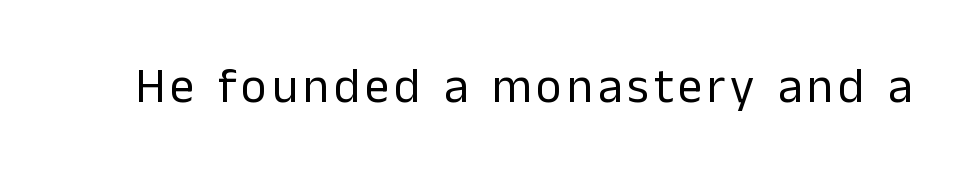
Q: Is the text bold? A: No.
Q: Is the text italic (slanted)? A: No, it is upright.
Q: Is the typeface a serif or a sans-serif typeface? A: Sans-serif.
Q: Is the text underlined? A: No.
Q: Width (condensed, normal, or wide)? A: Normal.
Q: Stroke contrast? A: Low.
Q: x-height? A: Medium.
Q: Monospaced? A: No.
